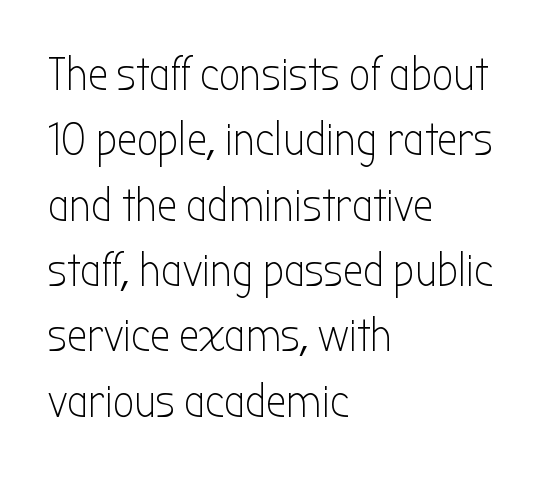
The image shows 46 px light, condensed sans-serif type, upright; set left-aligned, normal line spacing (1.42x), normal letter spacing, not underlined; low stroke contrast and a medium x-height.
